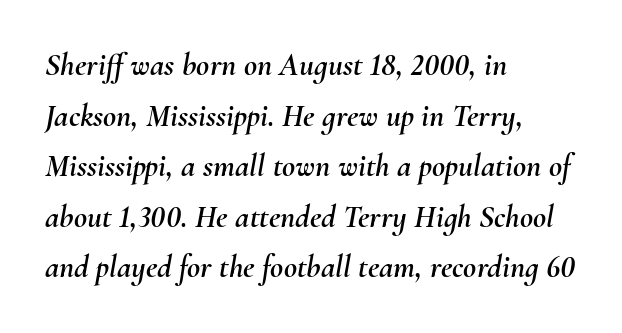
The specimen omits any rule beneath the text block's lines. Casual observation: everything's shoved over to the left. Does extra space separate the letters? No, they use regular spacing. Observe the lean: these are italic letterforms. Here the designer chose a conventional face with non-uniform glyph widths. If you measured baseline to baseline, you'd find a middling distance.
